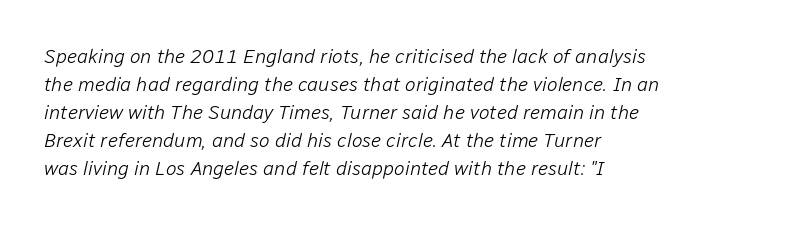
{"italic": "yes", "lean": "right", "slant_degrees": 12, "bold": "no", "underline": "no", "align": "left", "line_spacing": "normal", "line_spacing_ratio": 1.4, "letter_spacing": "normal", "letter_spacing_em": 0.0, "glyph_px": 20}
